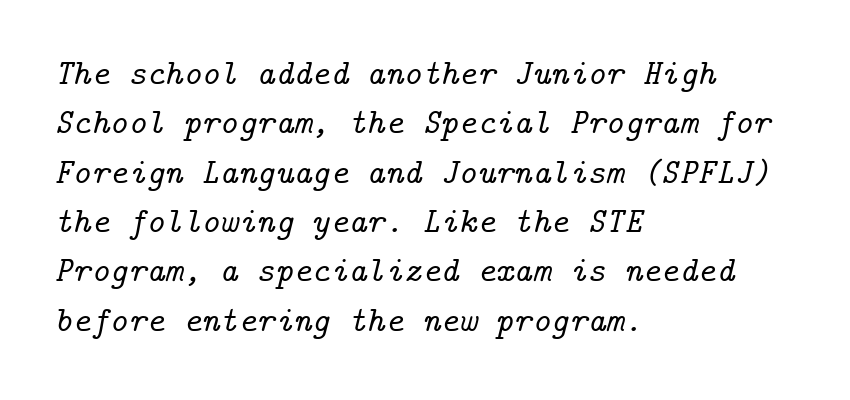
The image shows 35 px serif type, italic (leaning right); set left-aligned, normal line spacing (1.41x), normal letter spacing, not underlined; low stroke contrast and a medium x-height.
